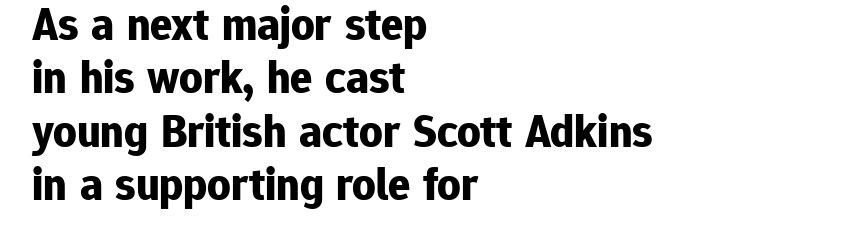
The image shows 46 px bold sans-serif type, upright; set left-aligned, line spacing 1.16x, normal letter spacing, not underlined; low stroke contrast and a medium x-height.
